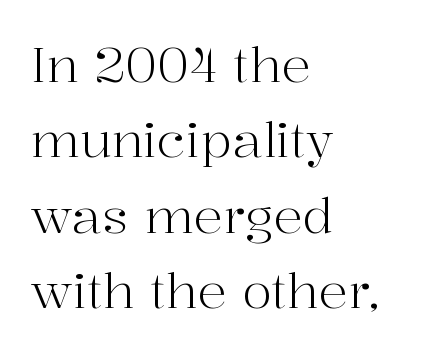
{"serif": "yes", "italic": "no", "bold": "no", "weight": "light", "width": "normal", "stroke_contrast": "high", "x_height": "medium", "monospaced": "no", "underline": "no", "align": "left", "line_spacing": "normal", "line_spacing_ratio": 1.54, "letter_spacing": "normal", "letter_spacing_em": 0.0, "glyph_px": 49}
